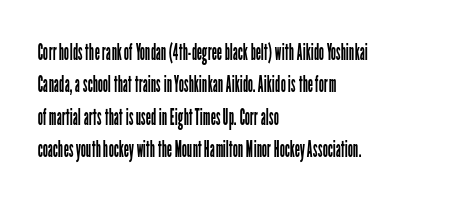
{"italic": "no", "bold": "no", "underline": "no", "align": "left", "line_spacing": "normal", "line_spacing_ratio": 1.41, "letter_spacing": "normal", "letter_spacing_em": 0.0, "glyph_px": 23}
